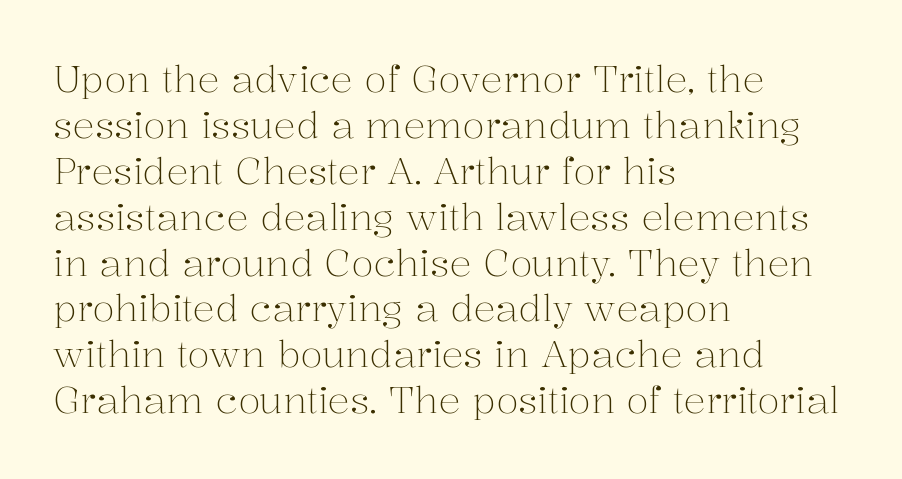
These lines are rendered in a variable-pitch font. What kind of face is this? One with serifs. The cut favours lightness, reaching ordinary text weight at its darkest. The words here are not underlined. Characters follow at the spacing the type designer built in.
